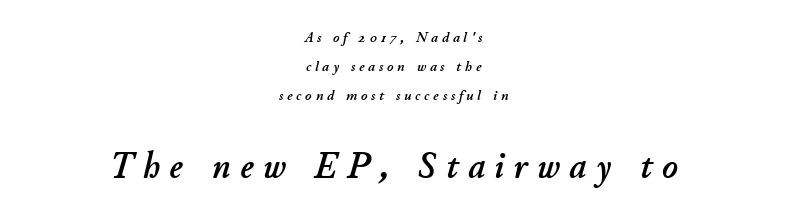
The emphasis by scale lands on block number two, below. The strip under each line holds only bare page. There's an unmistakable incline to the writing here. Do the characters align in a grid? No, the font is proportional. Substantial extra tracking has been applied to these lines. Is the block centered? Yes — each line is placed symmetrically about the middle.
